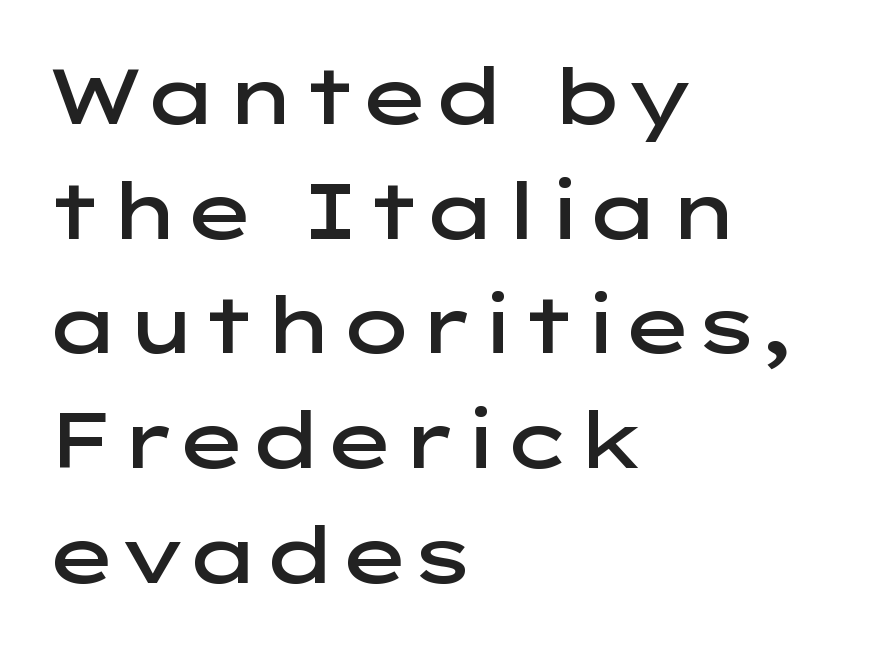
The image shows 78 px semibold, wide sans-serif type, upright; set left-aligned, normal line spacing (1.47x), normal letter spacing, not underlined; low stroke contrast and a medium x-height.
